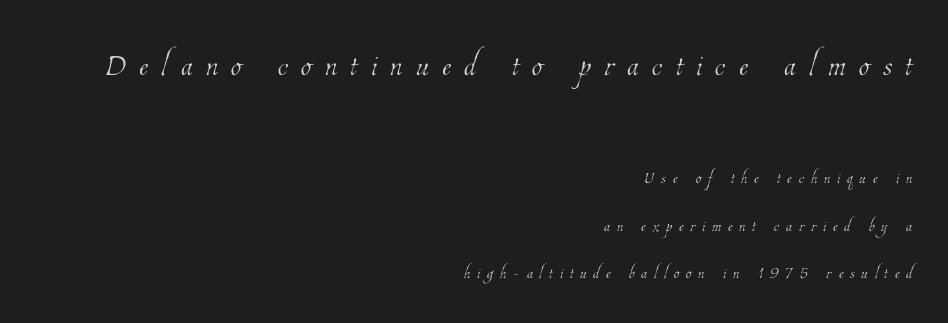
Letter spacing: wide. The vertical gap from one line to the next is large. Bold? No — there's no thickening of the strokes. The strip under each line holds only bare page.
